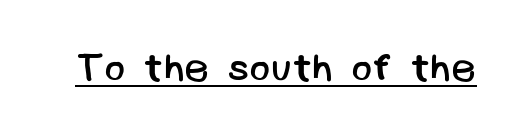
Q: Is the text bold? A: No.
Q: Is the typeface a serif or a sans-serif typeface? A: Sans-serif.
Q: Is the text underlined? A: Yes.
Q: Is the spacing between letters normal or unusually wide? A: Normal.
Q: Width (condensed, normal, or wide)? A: Normal.
Q: Stroke contrast? A: Low.
Q: x-height? A: Large.
